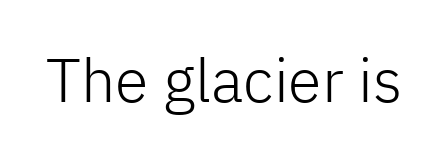
A quiet, ordinary-to-light weight characterises the typeface. The letters stand straight up with perfectly vertical stems. A sans-serif font was chosen for this passage. The area under the type is left untouched. The letters advance in unequal steps, a hallmark of proportional type.
